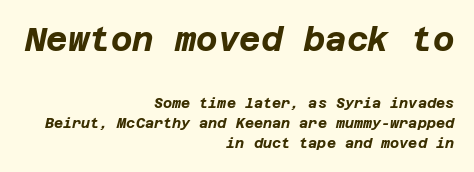
{"italic": "yes", "lean": "right", "slant_degrees": 12, "bold": "yes", "weight": "bold", "width": "normal", "stroke_contrast": "low", "x_height": "large", "underline": "no", "align": "right", "line_spacing": "normal", "line_spacing_ratio": 1.43, "letter_spacing": "normal", "letter_spacing_em": 0.0, "larger_block": "first", "size_ratio": 2.36, "glyph_px": 33}
